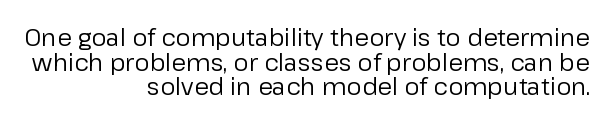
On a weight scale, this lands at 450 or below. Italic: no, the glyphs are upright roman. Layout note: lines flush right. The words here are not underlined. The type is set solid horizontally, with unmodified tracking.
